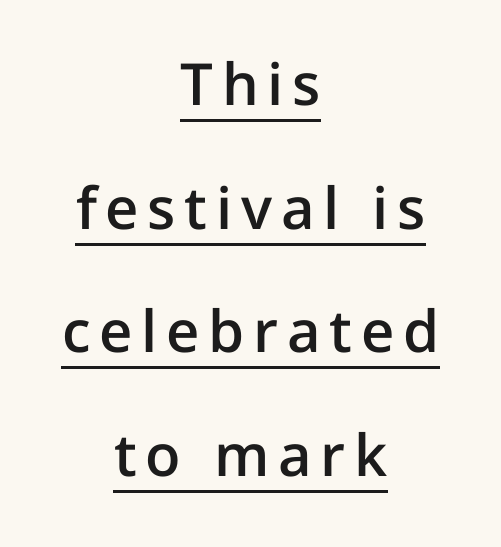
{"serif": "no", "italic": "no", "bold": "semi", "weight": "semibold", "width": "normal", "stroke_contrast": "low", "x_height": "medium", "monospaced": "no", "underline": "yes", "align": "center", "line_spacing": "loose", "line_spacing_ratio": 2.13, "glyph_px": 58}
